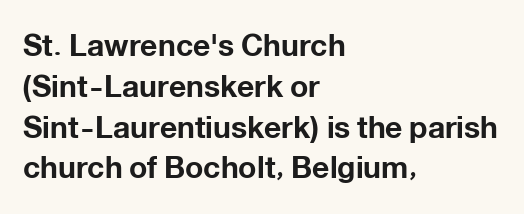
{"serif": "no", "italic": "no", "bold": "yes", "weight": "bold", "width": "normal", "stroke_contrast": "low", "x_height": "medium", "monospaced": "no", "underline": "no", "align": "left", "line_spacing": "normal", "line_spacing_ratio": 1.36, "letter_spacing": "normal", "letter_spacing_em": 0.0, "glyph_px": 30}
